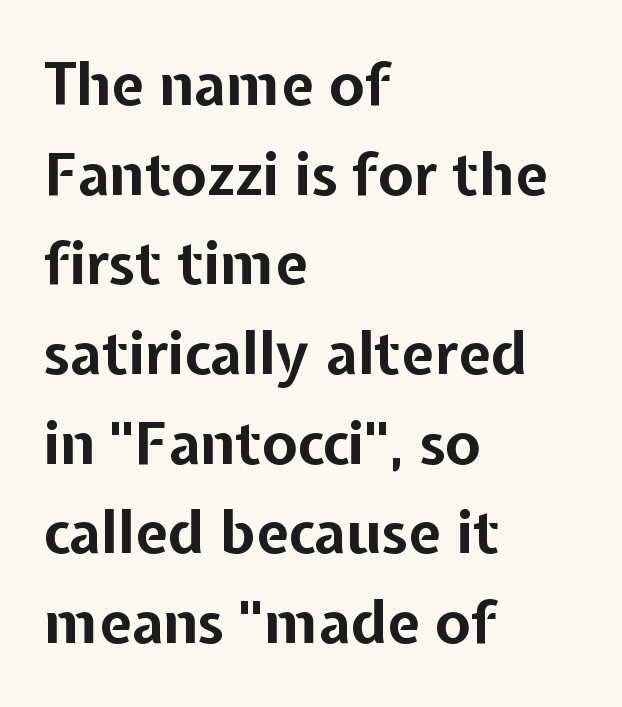
Q: Is the text bold? A: Yes.
Q: Is the text italic (slanted)? A: No, it is upright.
Q: Is the typeface a serif or a sans-serif typeface? A: Sans-serif.
Q: Is the text underlined? A: No.
Q: How is the paragraph aligned? A: Left-aligned.
Q: Is the spacing between letters normal or unusually wide? A: Normal.
Q: Is the spacing between lines tight, normal or loose? A: Normal.
Q: Width (condensed, normal, or wide)? A: Normal.
Q: Stroke contrast? A: Low.
Q: x-height? A: Medium.
Q: Monospaced? A: No.
